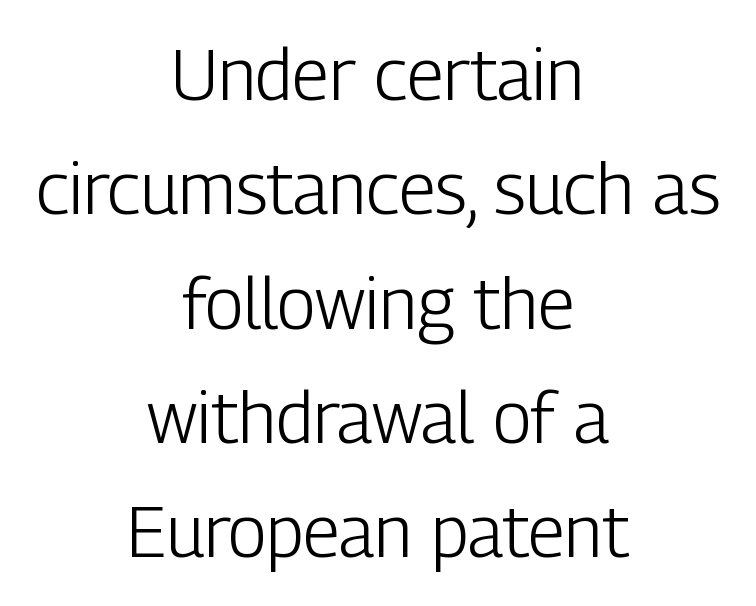
Q: Is the text bold? A: No.
Q: Is the text italic (slanted)? A: No, it is upright.
Q: Is the typeface a serif or a sans-serif typeface? A: Sans-serif.
Q: Is the text underlined? A: No.
Q: How is the paragraph aligned? A: Centered.
Q: Is the spacing between letters normal or unusually wide? A: Normal.
Q: Is the spacing between lines tight, normal or loose? A: Normal.
Q: Width (condensed, normal, or wide)? A: Condensed.
Q: Stroke contrast? A: Low.
Q: x-height? A: Medium.
Q: Monospaced? A: No.
